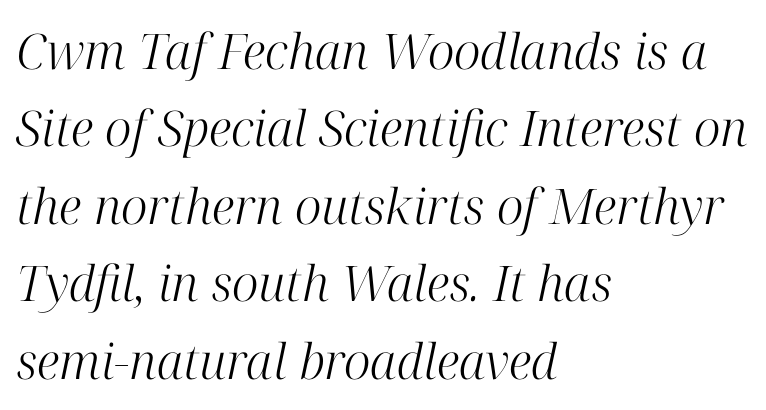
Q: Is the text bold? A: No.
Q: Is the text italic (slanted)? A: Yes, it leans right by about 12 degrees.
Q: Is the typeface a serif or a sans-serif typeface? A: Serif.
Q: Is the text underlined? A: No.
Q: How is the paragraph aligned? A: Left-aligned.
Q: Is the spacing between letters normal or unusually wide? A: Normal.
Q: Is the spacing between lines tight, normal or loose? A: Normal.
Q: Width (condensed, normal, or wide)? A: Normal.
Q: Stroke contrast? A: High.
Q: x-height? A: Medium.
Q: Monospaced? A: No.
